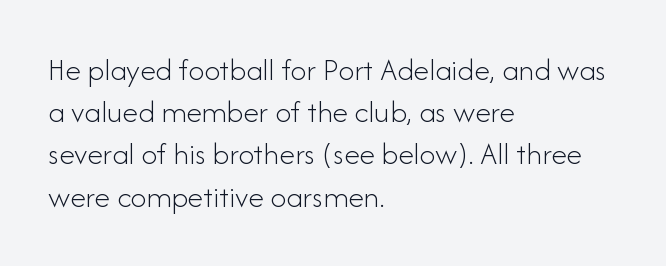
Q: Is the text bold? A: No.
Q: Is the text italic (slanted)? A: No, it is upright.
Q: Is the typeface a serif or a sans-serif typeface? A: Sans-serif.
Q: Is the text underlined? A: No.
Q: How is the paragraph aligned? A: Left-aligned.
Q: Is the spacing between letters normal or unusually wide? A: Normal.
Q: Is the spacing between lines tight, normal or loose? A: Normal.
Q: Width (condensed, normal, or wide)? A: Normal.
Q: Stroke contrast? A: Low.
Q: x-height? A: Small.
Q: Monospaced? A: No.
